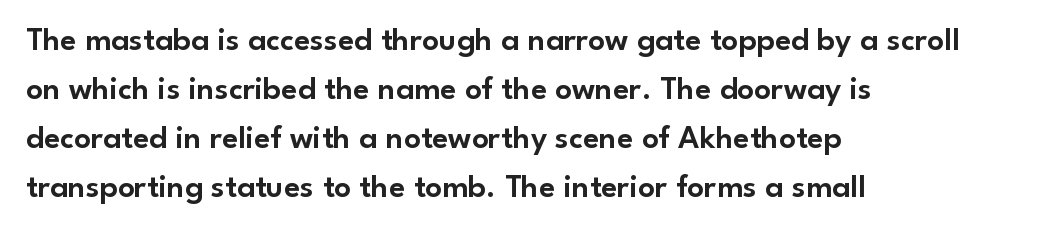
Q: Is the text italic (slanted)? A: No, it is upright.
Q: Is the typeface a serif or a sans-serif typeface? A: Sans-serif.
Q: Is the text underlined? A: No.
Q: How is the paragraph aligned? A: Left-aligned.
Q: Is the spacing between letters normal or unusually wide? A: Normal.
Q: Is the spacing between lines tight, normal or loose? A: Normal.
Q: Width (condensed, normal, or wide)? A: Normal.
Q: Stroke contrast? A: Low.
Q: x-height? A: Small.
Q: Monospaced? A: No.
